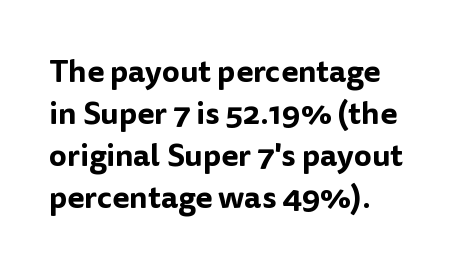
Each line starts at the same left margin while the right side varies. A typesetter would call this proportional, since set widths differ per character. Notice how descenders clear the ascenders below comfortably — that's standard leading. Descenders are the only things crossing below the line.
